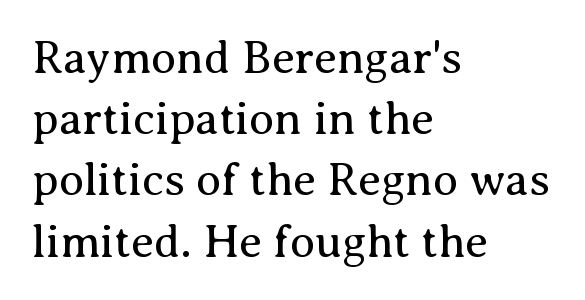
A typesetter would call this zero additional tracking. Ascenders rise straight up at ninety degrees. The ragged edge is on the right, which tells us the setting is flush left. Interline gaps are of average width in this sample. The rendering shows small feet on the letterforms — a serif design.
